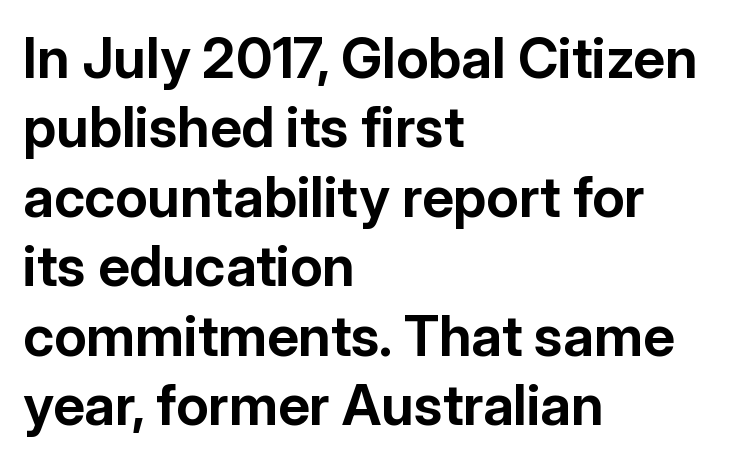
{"serif": "no", "italic": "no", "bold": "yes", "weight": "bold", "width": "normal", "stroke_contrast": "low", "x_height": "medium", "monospaced": "no", "underline": "no", "align": "left", "line_spacing_ratio": 1.24, "letter_spacing": "normal", "letter_spacing_em": 0.0, "glyph_px": 56}
